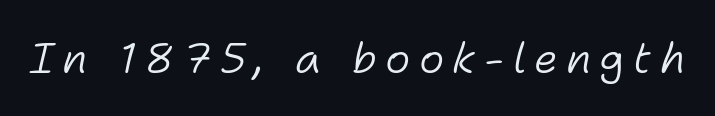
Q: Is the text bold? A: No.
Q: Is the text italic (slanted)? A: Yes, it leans right by about 11 degrees.
Q: Is the text underlined? A: No.
Q: Width (condensed, normal, or wide)? A: Normal.
Q: Stroke contrast? A: Low.
Q: x-height? A: Medium.
Q: Monospaced? A: No.
